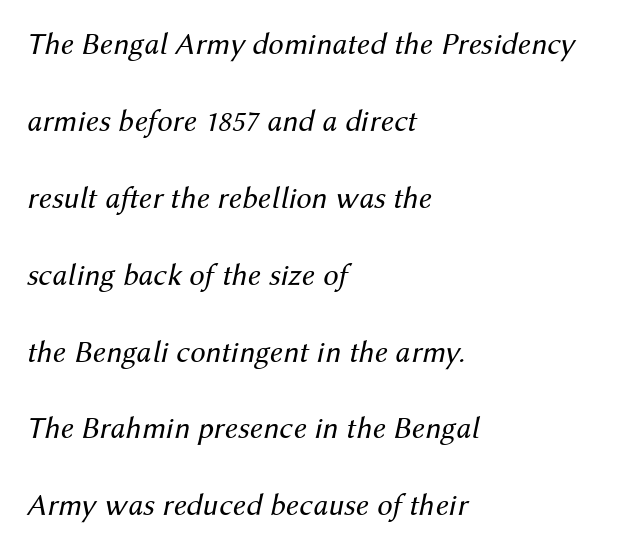
Q: Is the text bold? A: No.
Q: Is the text italic (slanted)? A: Yes, it leans right by about 12 degrees.
Q: Is the text underlined? A: No.
Q: How is the paragraph aligned? A: Left-aligned.
Q: Is the spacing between letters normal or unusually wide? A: Normal.
Q: Is the spacing between lines tight, normal or loose? A: Loose.
Q: Width (condensed, normal, or wide)? A: Normal.
Q: Stroke contrast? A: Medium.
Q: x-height? A: Medium.
Q: Monospaced? A: No.
